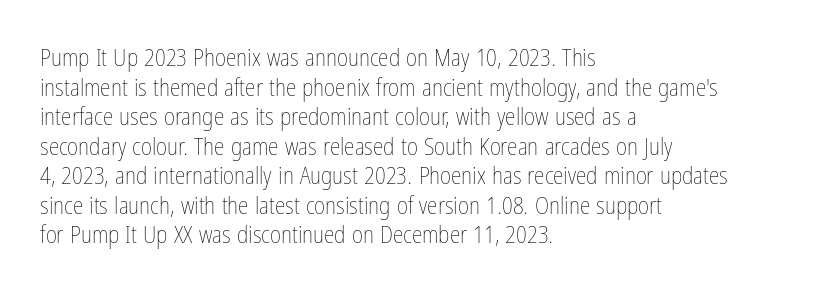
The image shows 24 px text type, upright; set left-aligned, line spacing 1.23x, normal letter spacing, not underlined.
